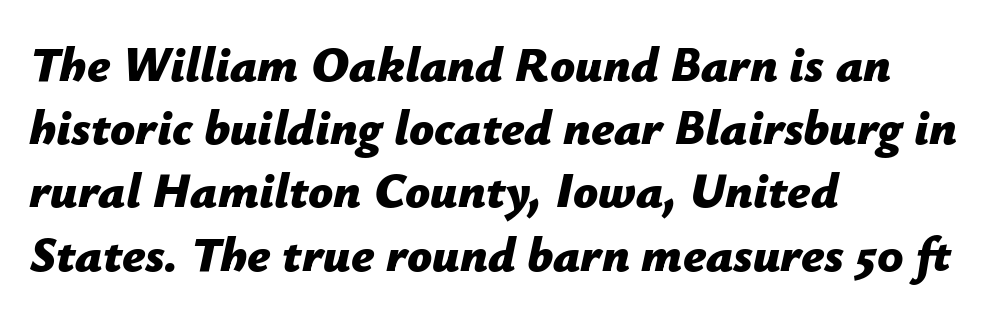
Q: Is the text bold? A: Yes.
Q: Is the text italic (slanted)? A: Yes, it leans right by about 12 degrees.
Q: Is the text underlined? A: No.
Q: How is the paragraph aligned? A: Left-aligned.
Q: Is the spacing between letters normal or unusually wide? A: Normal.
Q: Is the spacing between lines tight, normal or loose? A: Normal.
Q: Width (condensed, normal, or wide)? A: Normal.
Q: Stroke contrast? A: Low.
Q: x-height? A: Medium.
Q: Monospaced? A: No.
